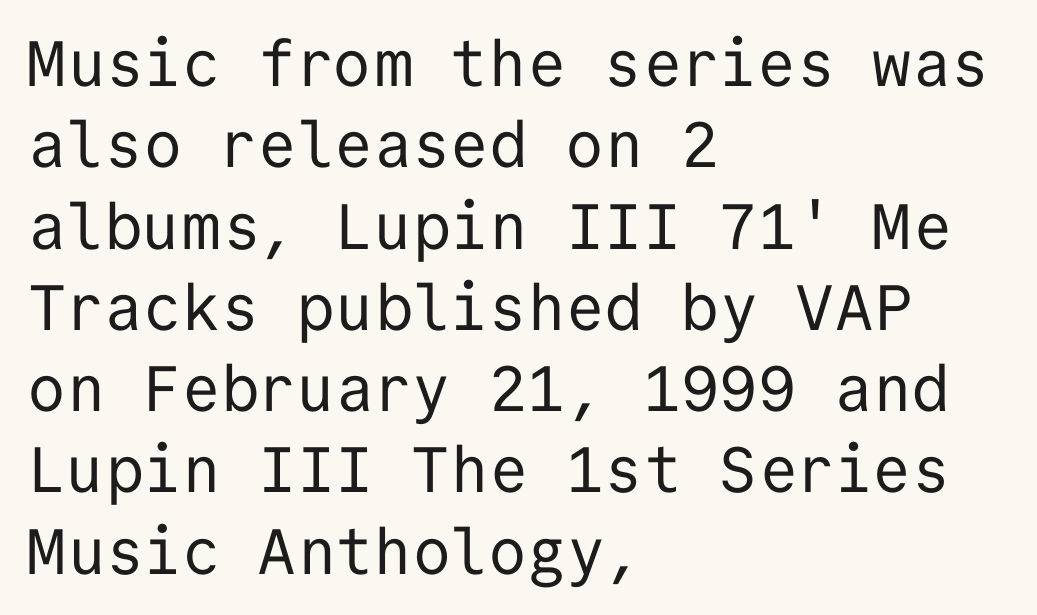
The string is rendered with underlining switched off. Think of a typewriter: that constant character pitch is what you see here. Is the type heavy? It reads as light-to-regular instead. Is there much room between lines? A standard amount, neither cramped nor airy.
